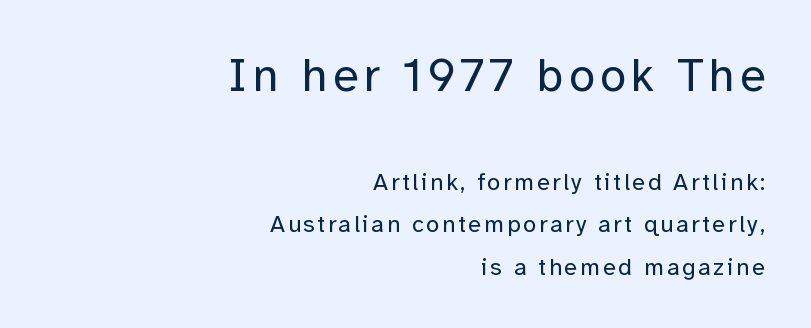
Q: Is the text bold? A: No.
Q: Is the text italic (slanted)? A: No, it is upright.
Q: Is the typeface a serif or a sans-serif typeface? A: Sans-serif.
Q: Is the text underlined? A: No.
Q: How is the paragraph aligned? A: Right-aligned.
Q: Which block of text is set in a larger size, the first (top) or the second (bottom)? A: The first (top) one.
Q: Width (condensed, normal, or wide)? A: Normal.
Q: Stroke contrast? A: Low.
Q: x-height? A: Medium.
Q: Monospaced? A: No.
